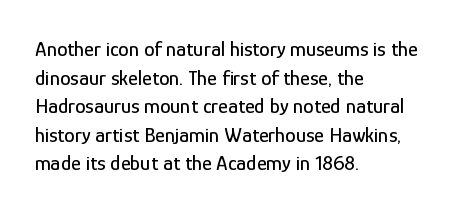
Q: Is the text italic (slanted)? A: No, it is upright.
Q: Is the text underlined? A: No.
Q: How is the paragraph aligned? A: Left-aligned.
Q: Is the spacing between letters normal or unusually wide? A: Normal.
Q: Is the spacing between lines tight, normal or loose? A: Normal.
